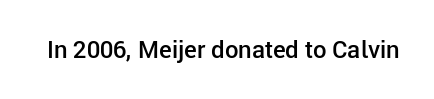
The image shows 24 px text type, upright; set normal letter spacing, not underlined.
